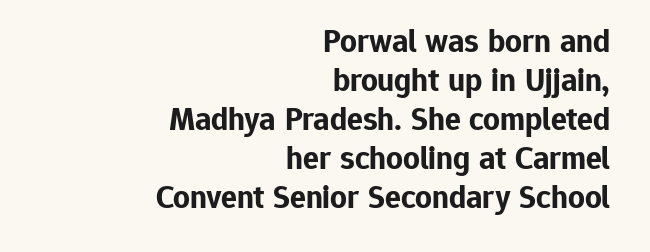
Q: Is the text bold? A: Yes.
Q: Is the text italic (slanted)? A: No, it is upright.
Q: Is the typeface a serif or a sans-serif typeface? A: Sans-serif.
Q: Is the text underlined? A: No.
Q: How is the paragraph aligned? A: Right-aligned.
Q: Is the spacing between letters normal or unusually wide? A: Normal.
Q: Width (condensed, normal, or wide)? A: Normal.
Q: Stroke contrast? A: Low.
Q: x-height? A: Medium.
Q: Monospaced? A: No.
